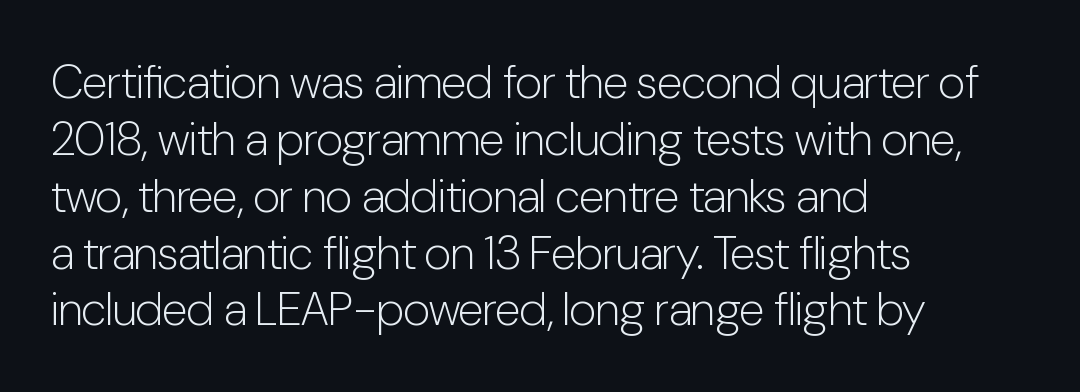
{"serif": "no", "italic": "no", "bold": "no", "weight": "light", "width": "condensed", "stroke_contrast": "low", "x_height": "medium", "monospaced": "no", "underline": "no", "align": "left", "line_spacing_ratio": 1.21, "letter_spacing": "normal", "letter_spacing_em": 0.0, "glyph_px": 47}
